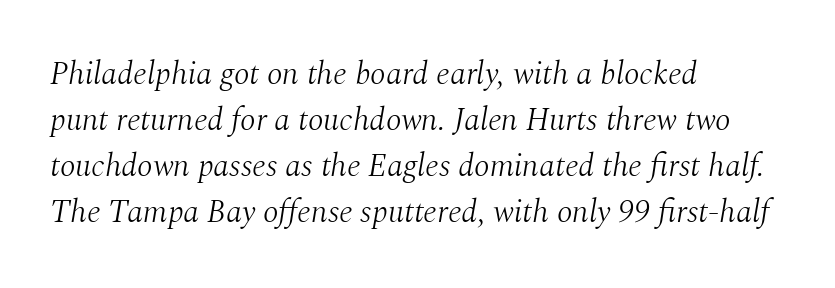
{"serif": "yes", "italic": "yes", "lean": "right", "slant_degrees": 10, "bold": "no", "weight": "light", "width": "normal", "stroke_contrast": "medium", "x_height": "medium", "monospaced": "no", "underline": "no", "align": "left", "line_spacing": "normal", "line_spacing_ratio": 1.44, "letter_spacing": "normal", "letter_spacing_em": 0.0, "glyph_px": 32}
